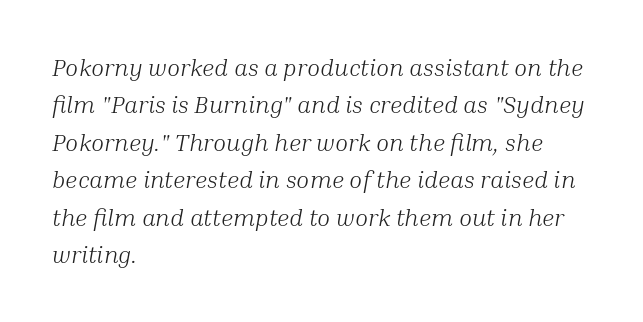
The image shows 24 px text type, italic (leaning right); set left-aligned, normal line spacing (1.56x), normal letter spacing, not underlined.
